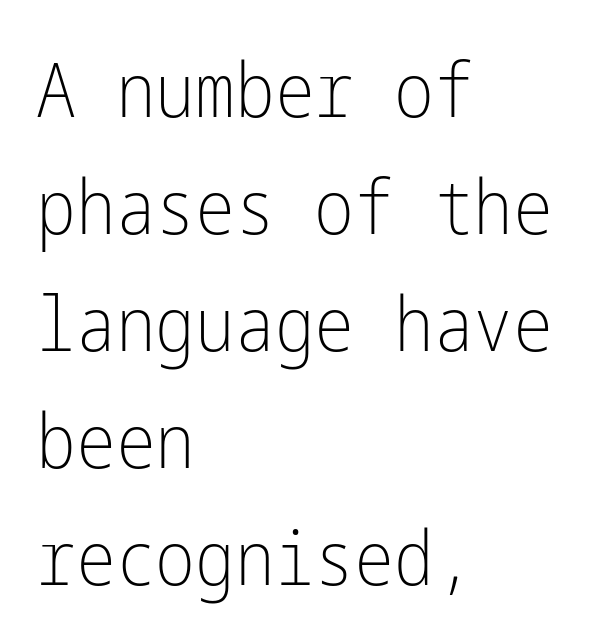
{"serif": "no", "italic": "no", "bold": "no", "weight": "light", "width": "condensed", "stroke_contrast": "low", "x_height": "medium", "underline": "no", "align": "left", "line_spacing": "normal", "line_spacing_ratio": 1.56, "letter_spacing": "normal", "letter_spacing_em": 0.0, "glyph_px": 75}
